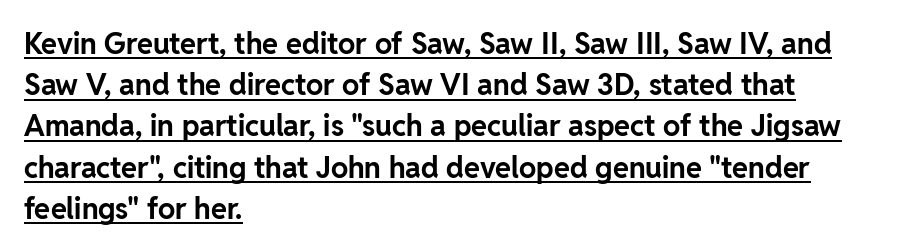
The image shows 29 px bold sans-serif type, upright; set left-aligned, normal line spacing (1.42x), normal letter spacing, underlined; low stroke contrast and a medium x-height.
